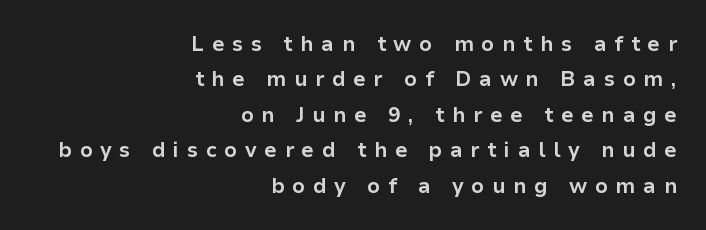
Anything drawn beneath the words? Only blank space. A normal amount of white space separates one row of letters from the next. Typesetter's note: full bold, strokes at maximum text heaviness. Do the letters lean? They stand straight.
